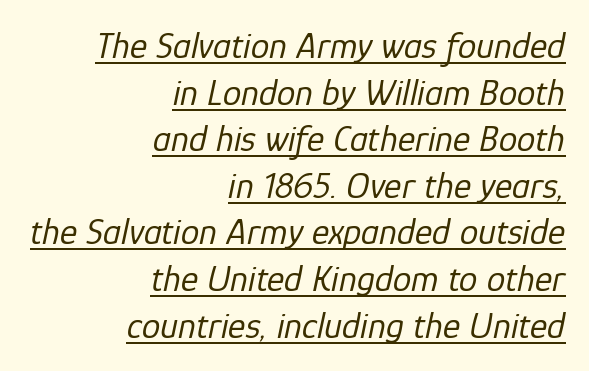
This sample uses an oblique cut, with every glyph tilted off the vertical. The ragged edge is on the left, which tells us the setting is flush right. Each letter keeps its own natural width here, so spacing adapts to shape. Successive baselines arrive at the customary interval. You can see a thin bar hugging the bottom of the glyphs.
